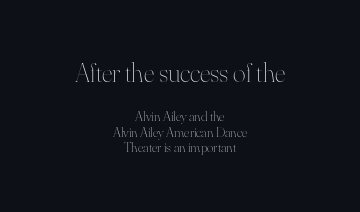
{"italic": "no", "bold": "no", "underline": "no", "align": "center", "line_spacing": "tight", "line_spacing_ratio": 1.12, "letter_spacing": "normal", "letter_spacing_em": 0.0, "larger_block": "first", "size_ratio": 1.93, "glyph_px": 27}
